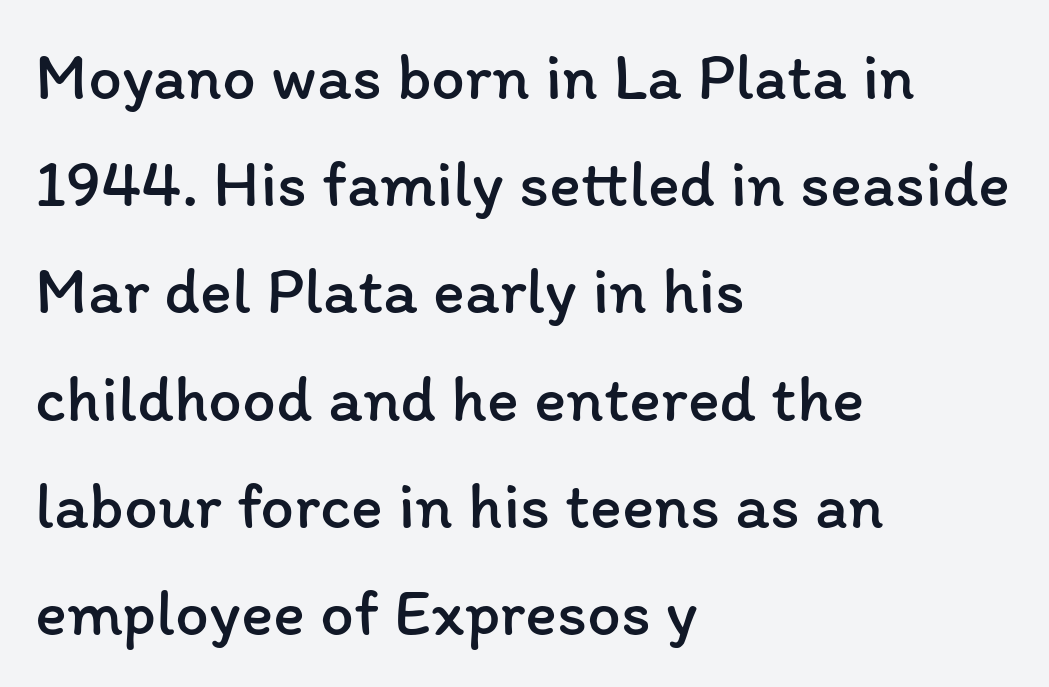
Q: Is the text bold? A: No.
Q: Is the text italic (slanted)? A: No, it is upright.
Q: Is the text underlined? A: No.
Q: How is the paragraph aligned? A: Left-aligned.
Q: Is the spacing between letters normal or unusually wide? A: Normal.
Q: Is the spacing between lines tight, normal or loose? A: Normal.
Q: Width (condensed, normal, or wide)? A: Normal.
Q: Stroke contrast? A: Low.
Q: x-height? A: Medium.
Q: Monospaced? A: No.
